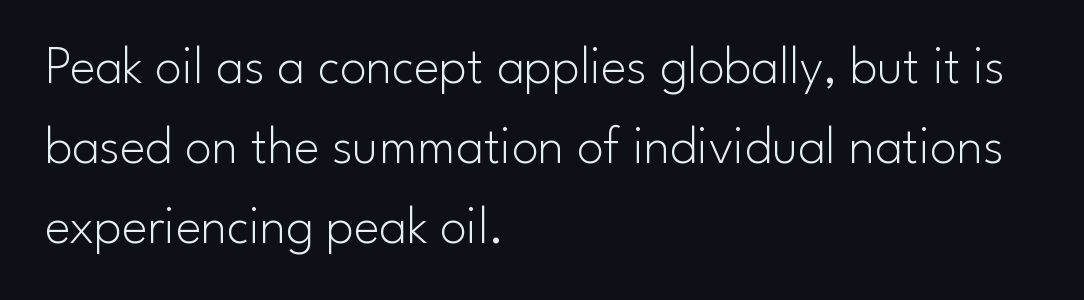
{"serif": "no", "italic": "no", "bold": "no", "weight": "light", "width": "normal", "stroke_contrast": "low", "x_height": "small", "monospaced": "no", "underline": "no", "align": "left", "line_spacing": "normal", "line_spacing_ratio": 1.48, "letter_spacing": "normal", "letter_spacing_em": 0.0, "glyph_px": 54}
